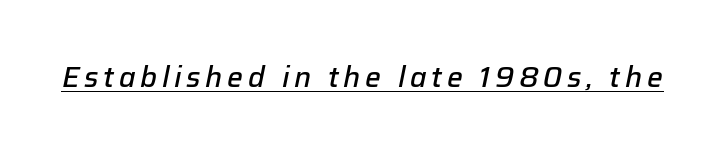
{"italic": "yes", "lean": "right", "slant_degrees": 12, "bold": "semi", "weight": "semibold", "width": "normal", "stroke_contrast": "low", "x_height": "medium", "monospaced": "no", "underline": "yes", "glyph_px": 28}
